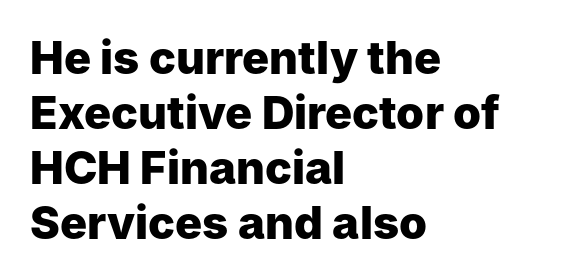
{"serif": "no", "italic": "no", "bold": "yes", "weight": "heavy", "width": "normal", "stroke_contrast": "low", "x_height": "medium", "monospaced": "no", "underline": "no", "align": "left", "line_spacing_ratio": 1.22, "letter_spacing": "normal", "letter_spacing_em": 0.0, "glyph_px": 45}
